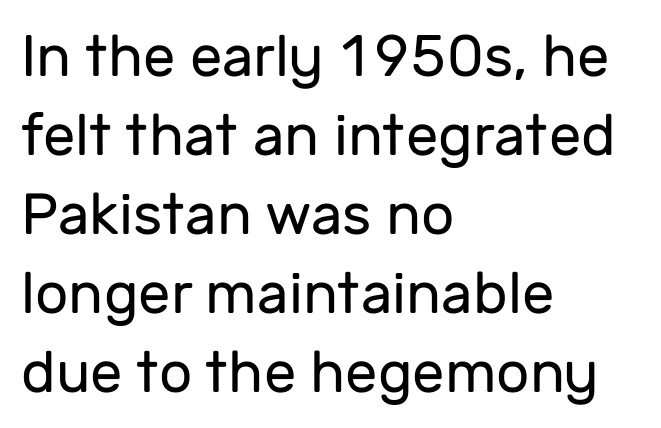
The passage shown is not bold in any degree. The glyphs are unaccompanied by any horizontal stroke below them. Do the characters align in a grid? No, the font is proportional. Where is the straight margin? On the left.
